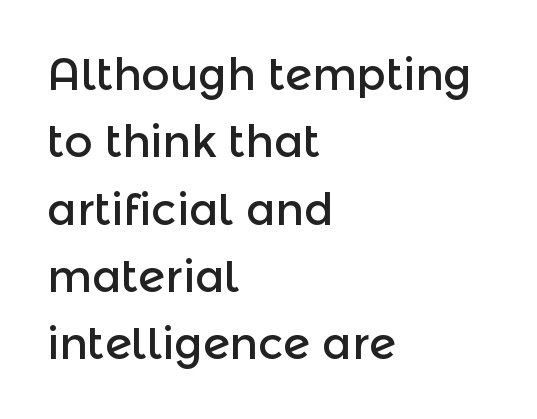
{"serif": "no", "italic": "no", "width": "normal", "x_height": "medium", "monospaced": "no", "underline": "no", "align": "left", "line_spacing": "normal", "line_spacing_ratio": 1.53, "letter_spacing": "normal", "letter_spacing_em": 0.0, "glyph_px": 44}
